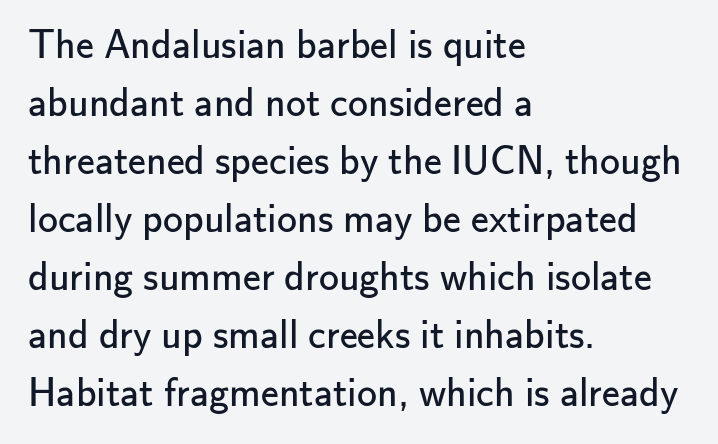
{"serif": "no", "italic": "no", "bold": "no", "weight": "regular", "width": "normal", "stroke_contrast": "low", "x_height": "small", "monospaced": "no", "underline": "no", "align": "left", "line_spacing": "normal", "line_spacing_ratio": 1.45, "letter_spacing": "normal", "letter_spacing_em": 0.0, "glyph_px": 40}
